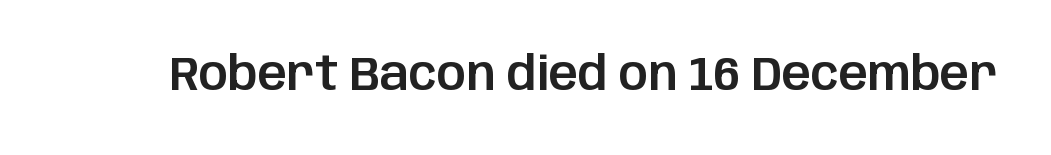
{"serif": "no", "italic": "no", "width": "normal", "stroke_contrast": "low", "x_height": "large", "monospaced": "no", "underline": "no", "letter_spacing": "normal", "letter_spacing_em": 0.0, "glyph_px": 46}
